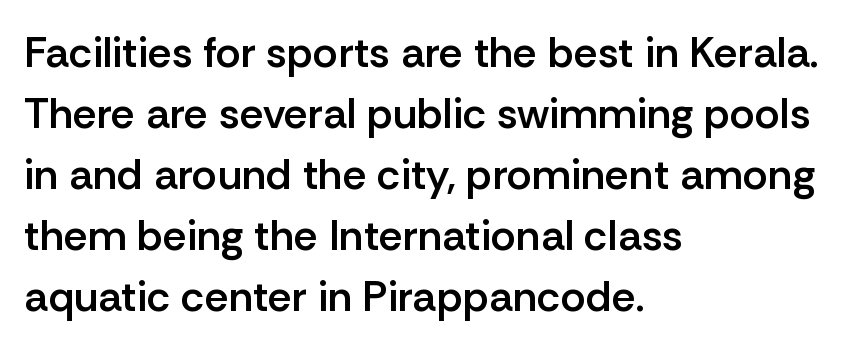
Q: Is the text bold? A: Semi-bold.
Q: Is the text italic (slanted)? A: No, it is upright.
Q: Is the typeface a serif or a sans-serif typeface? A: Sans-serif.
Q: Is the text underlined? A: No.
Q: How is the paragraph aligned? A: Left-aligned.
Q: Is the spacing between letters normal or unusually wide? A: Normal.
Q: Is the spacing between lines tight, normal or loose? A: Normal.
Q: Width (condensed, normal, or wide)? A: Normal.
Q: Stroke contrast? A: Low.
Q: x-height? A: Medium.
Q: Monospaced? A: No.
